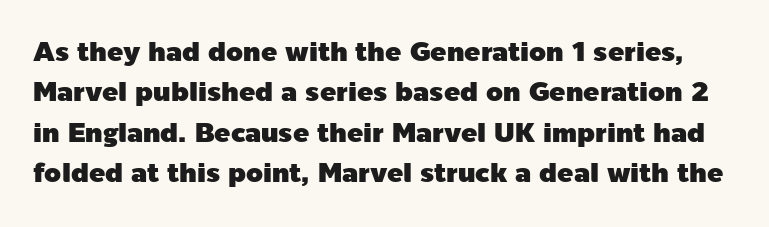
{"italic": "no", "underline": "no", "line_spacing": "normal", "line_spacing_ratio": 1.5, "letter_spacing": "normal", "letter_spacing_em": 0.0, "glyph_px": 27}
